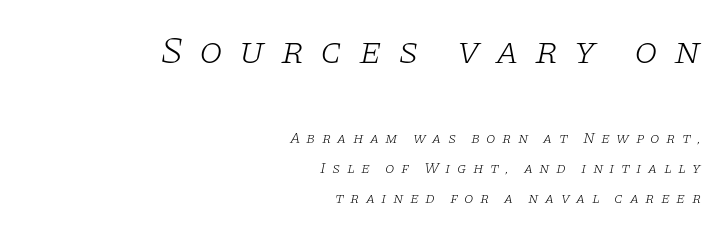
Q: Is the text bold? A: No.
Q: Is the text italic (slanted)? A: Yes, it leans right by about 11 degrees.
Q: Is the typeface a serif or a sans-serif typeface? A: Serif.
Q: Is the text underlined? A: No.
Q: How is the paragraph aligned? A: Right-aligned.
Q: Is the spacing between letters normal or unusually wide? A: Unusually wide.
Q: Is the spacing between lines tight, normal or loose? A: Loose.
Q: Which block of text is set in a larger size, the first (top) or the second (bottom)? A: The first (top) one.
Q: Width (condensed, normal, or wide)? A: Wide.
Q: Stroke contrast? A: Low.
Q: x-height? A: Large.
Q: Monospaced? A: No.
